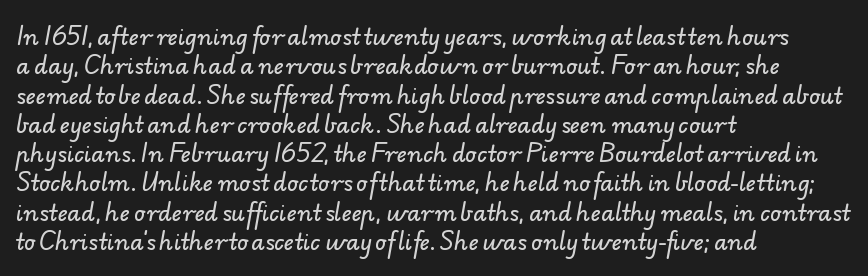
The type is set solid horizontally, with unmodified tracking. The lines in this sample share a left origin and differ only in where they stop. Baseline-to-baseline distance is the conventional proportion of letter height. Type without underlining.
